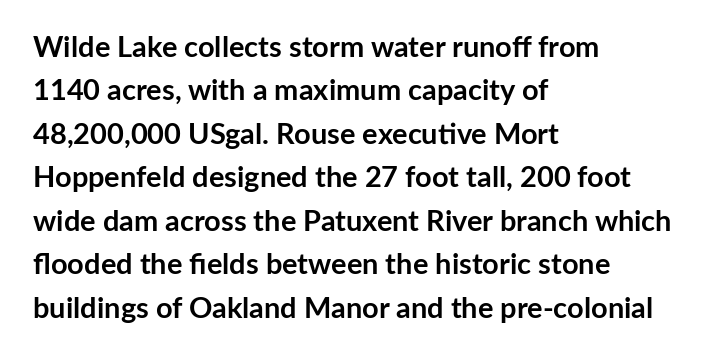
{"serif": "no", "italic": "no", "bold": "yes", "weight": "semibold", "width": "normal", "stroke_contrast": "low", "x_height": "medium", "monospaced": "no", "underline": "no", "align": "left", "line_spacing": "normal", "line_spacing_ratio": 1.5, "letter_spacing": "normal", "letter_spacing_em": 0.0, "glyph_px": 29}
